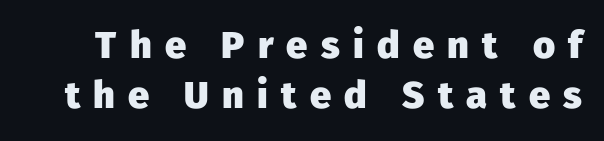
Q: Is the text bold? A: Yes.
Q: Is the text italic (slanted)? A: No, it is upright.
Q: Is the typeface a serif or a sans-serif typeface? A: Sans-serif.
Q: Is the text underlined? A: No.
Q: Is the spacing between letters normal or unusually wide? A: Unusually wide.
Q: Is the spacing between lines tight, normal or loose? A: Normal.
Q: Width (condensed, normal, or wide)? A: Normal.
Q: Stroke contrast? A: Low.
Q: x-height? A: Medium.
Q: Monospaced? A: No.
